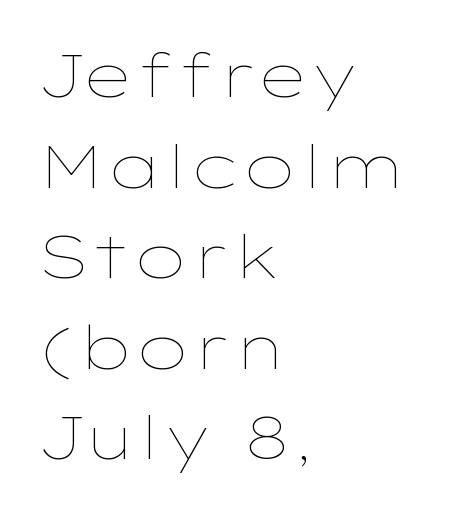
You could call the tracking neutral — neither tight nor loose. A roman cut, with each character standing at attention. Think of a printed novel: that variable character pitch is what you see here. Unbolded letterforms with no extra heft. This block has exactly the height ordinary leading produces.
